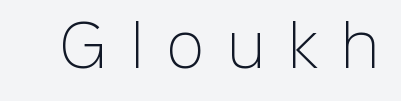
Upright lettering throughout. Letter spacing: wide. Heaviness? Minimal to ordinary, like unemphasized prose. The face used here is proportionally spaced, like ordinary book or web type. A bare baseline throughout the passage.
